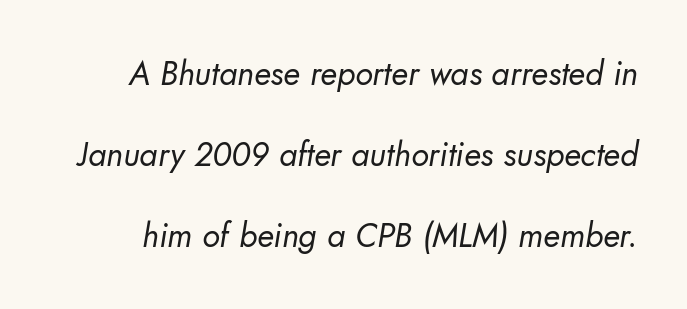
The image shows 33 px regular-weight sans-serif type; set loose line spacing (2.45x), normal letter spacing, not underlined; low stroke contrast and a small x-height.
